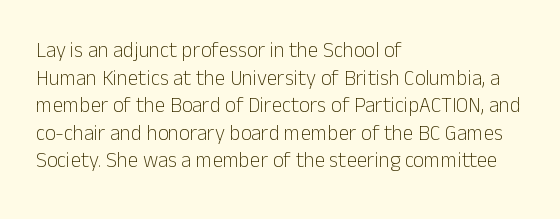
Teacher's note: observe the even left margin — that is flush-left alignment. The line texture is even and compact thanks to regular tracking. The lettering stays uniformly vertical, giving the passage a roman look. The baseline area is clear.
